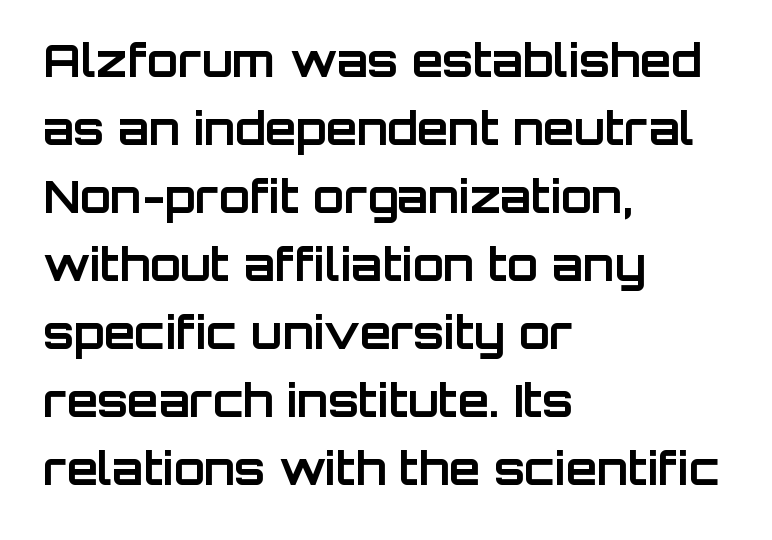
Q: Is the text bold? A: Yes.
Q: Is the text italic (slanted)? A: No, it is upright.
Q: Is the typeface a serif or a sans-serif typeface? A: Sans-serif.
Q: Is the text underlined? A: No.
Q: How is the paragraph aligned? A: Left-aligned.
Q: Is the spacing between letters normal or unusually wide? A: Normal.
Q: Is the spacing between lines tight, normal or loose? A: Normal.
Q: Width (condensed, normal, or wide)? A: Normal.
Q: Stroke contrast? A: Low.
Q: x-height? A: Large.
Q: Monospaced? A: No.
